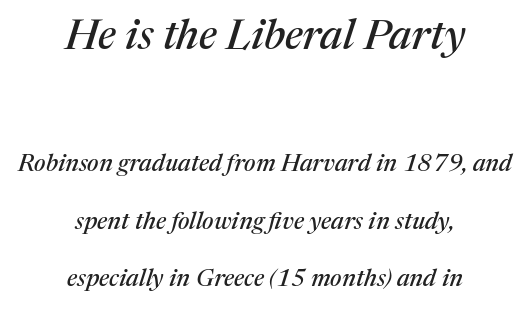
{"serif": "yes", "italic": "yes", "lean": "right", "slant_degrees": 17, "width": "normal", "stroke_contrast": "medium", "x_height": "medium", "monospaced": "no", "underline": "no", "align": "center", "line_spacing": "loose", "line_spacing_ratio": 2.41, "letter_spacing": "normal", "letter_spacing_em": 0.0, "larger_block": "first", "size_ratio": 1.75, "glyph_px": 42}
